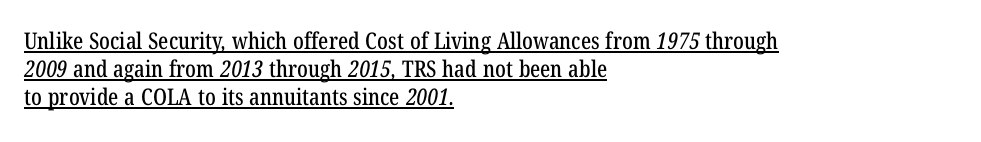
Q: Is the text underlined? A: Yes.
Q: How is the paragraph aligned? A: Left-aligned.
Q: Is the spacing between letters normal or unusually wide? A: Normal.
